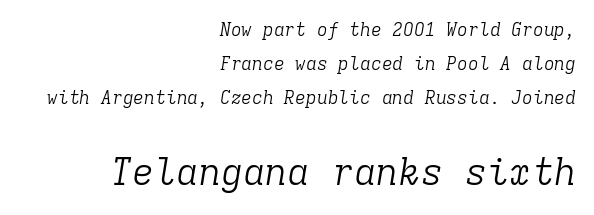
This rendering features lettering with no underline. The glyphs in this specimen are seriffed. The paragraph shown leans on its right margin. The passage shown is typed in a monospace face where columns stay perfectly aligned.
